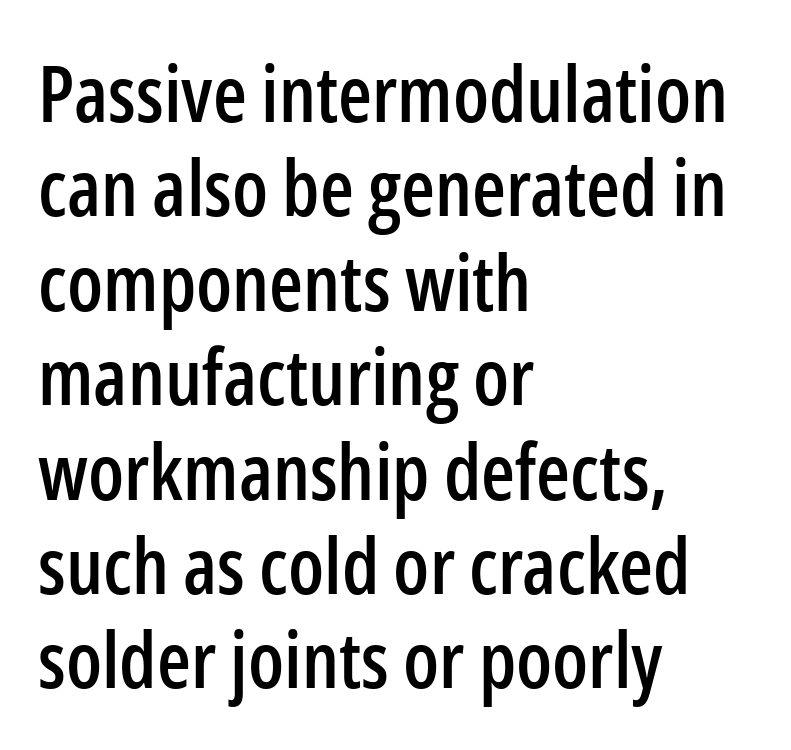
This rendering features lettering with no underline. Casual observation: everything's shoved over to the left. Character widths vary here, with narrow letters taking less room than wide ones. The typeface chosen for these lines omits serifs.
